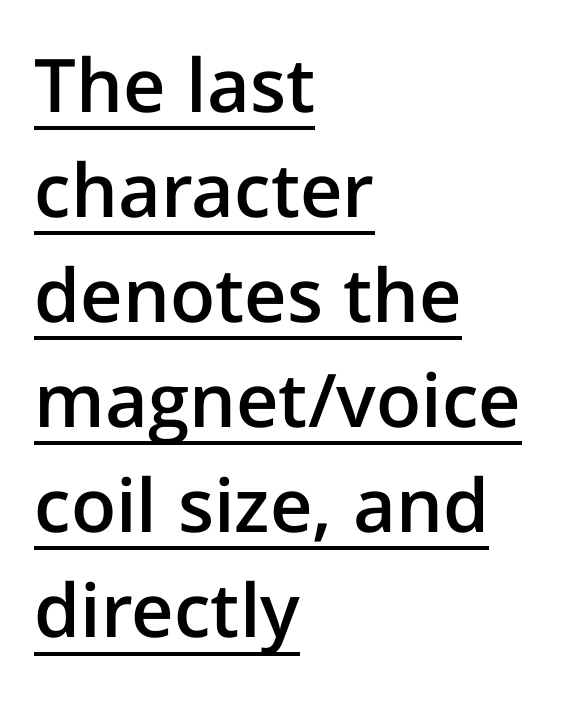
Q: Is the text bold? A: Semi-bold.
Q: Is the text italic (slanted)? A: No, it is upright.
Q: Is the typeface a serif or a sans-serif typeface? A: Sans-serif.
Q: Is the text underlined? A: Yes.
Q: How is the paragraph aligned? A: Left-aligned.
Q: Is the spacing between letters normal or unusually wide? A: Normal.
Q: Is the spacing between lines tight, normal or loose? A: Normal.
Q: Width (condensed, normal, or wide)? A: Normal.
Q: Stroke contrast? A: Low.
Q: x-height? A: Medium.
Q: Monospaced? A: No.
